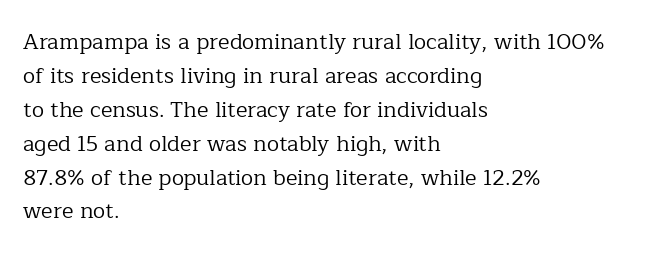
{"italic": "no", "bold": "no", "underline": "no", "align": "left", "line_spacing": "normal", "line_spacing_ratio": 1.54, "letter_spacing": "normal", "letter_spacing_em": 0.0, "glyph_px": 22}
